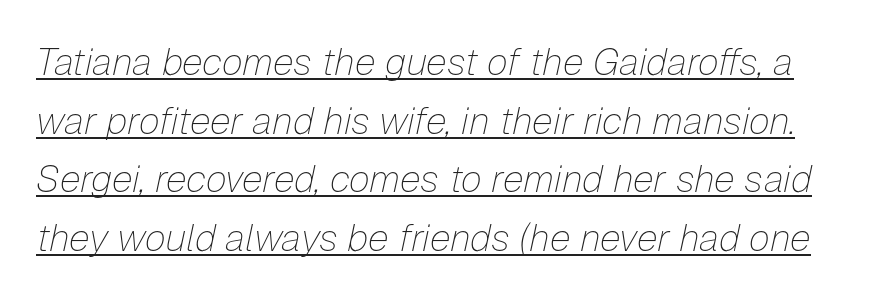
The image shows 38 px thin type, italic (leaning right); set normal line spacing (1.54x), normal letter spacing, underlined; low stroke contrast and a medium x-height.
